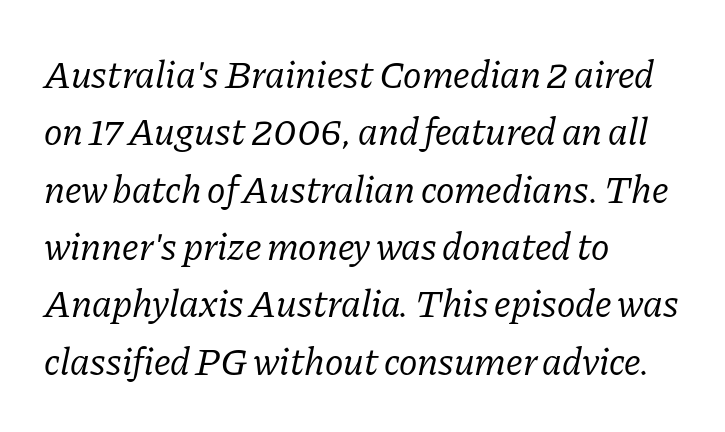
{"serif": "yes", "italic": "yes", "lean": "right", "slant_degrees": 11, "bold": "no", "weight": "regular", "width": "normal", "stroke_contrast": "low", "x_height": "medium", "monospaced": "no", "underline": "no", "align": "left", "line_spacing": "normal", "line_spacing_ratio": 1.47, "letter_spacing": "normal", "letter_spacing_em": 0.0, "glyph_px": 39}
